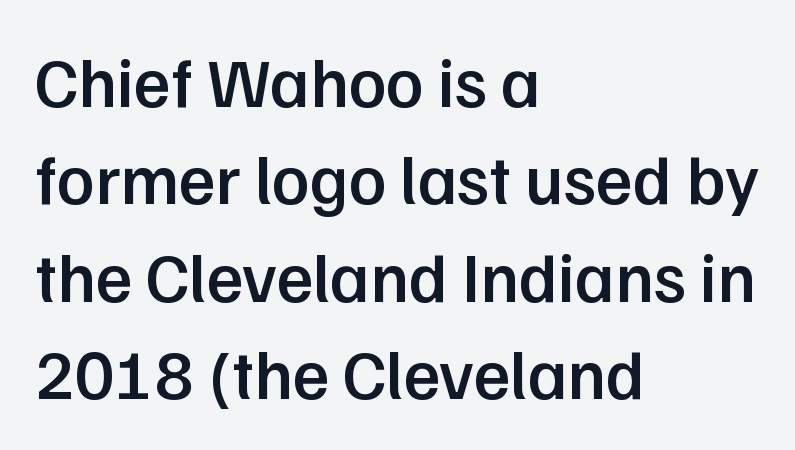
The letters stand upright; this is a roman face. Leading matches the norm, producing a regular column. Here the designer chose a conventional face with non-uniform glyph widths. The strip under each line holds only bare page.
